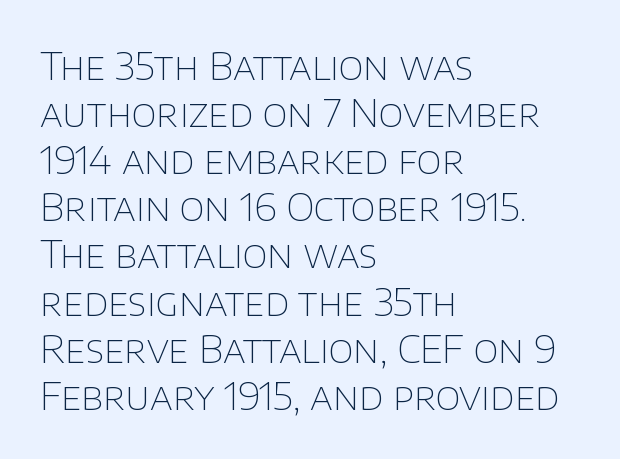
Q: Is the text bold? A: No.
Q: Is the text italic (slanted)? A: No, it is upright.
Q: Is the typeface a serif or a sans-serif typeface? A: Sans-serif.
Q: Is the text underlined? A: No.
Q: How is the paragraph aligned? A: Left-aligned.
Q: Is the spacing between letters normal or unusually wide? A: Normal.
Q: Width (condensed, normal, or wide)? A: Normal.
Q: Stroke contrast? A: Low.
Q: x-height? A: Large.
Q: Monospaced? A: No.
